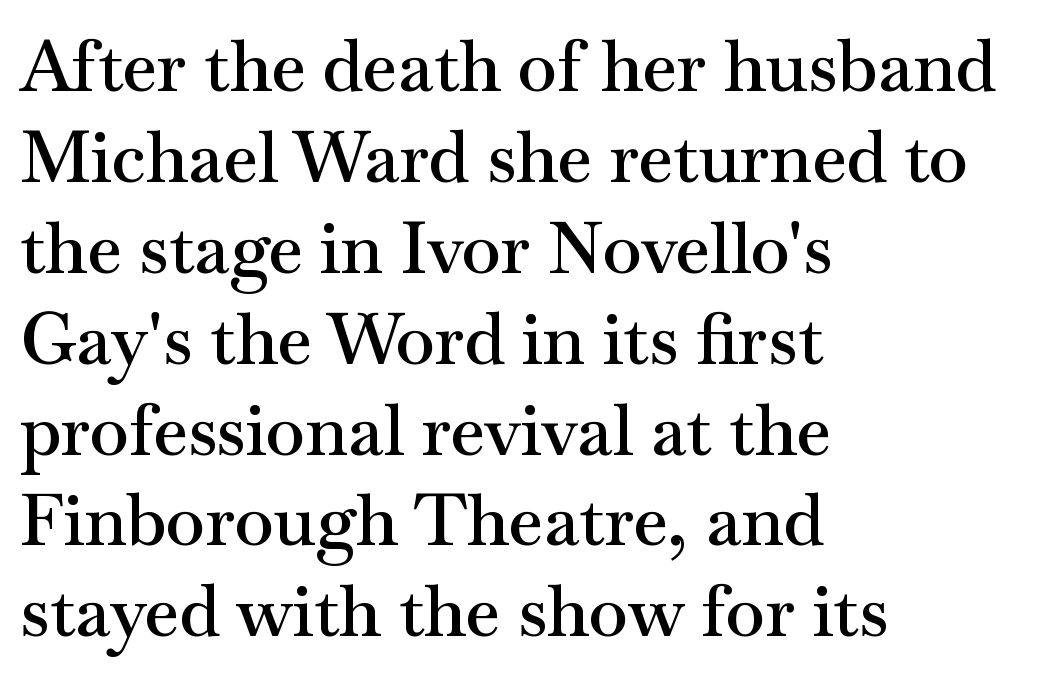
{"serif": "yes", "italic": "no", "bold": "semi", "weight": "semibold", "width": "wide", "stroke_contrast": "medium", "x_height": "small", "monospaced": "no", "underline": "no", "align": "left", "line_spacing": "normal", "line_spacing_ratio": 1.28, "letter_spacing": "normal", "letter_spacing_em": 0.0, "glyph_px": 71}
